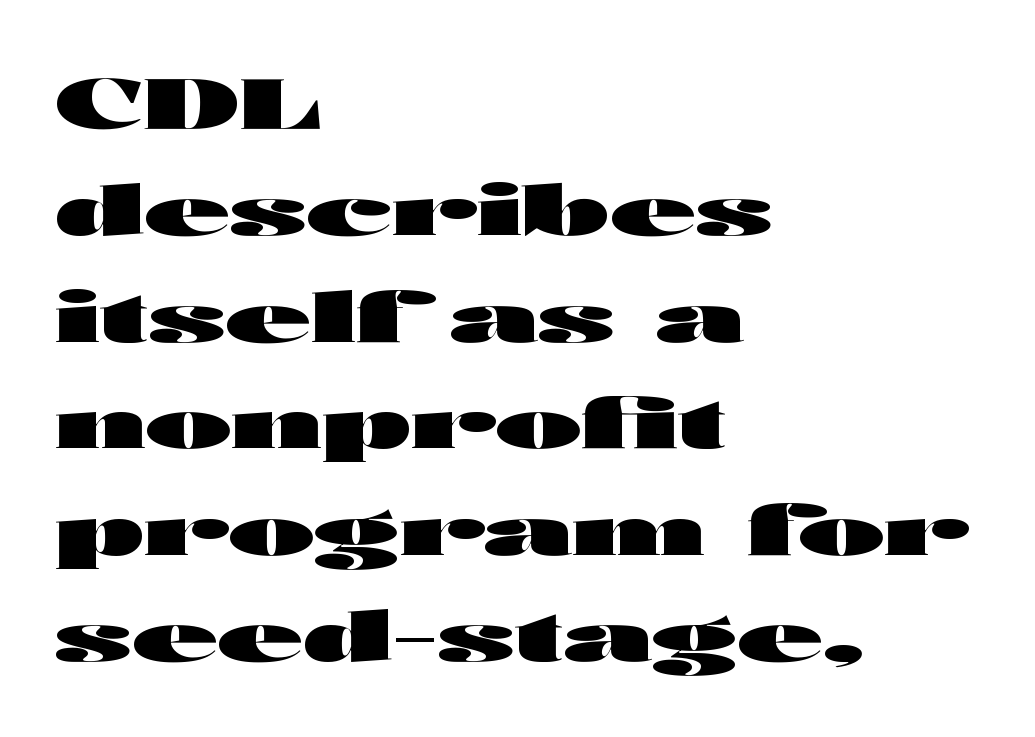
The image shows 70 px heavy, wide sans-serif type, upright; set left-aligned, normal line spacing (1.52x), normal letter spacing, not underlined; high stroke contrast and a medium x-height.
